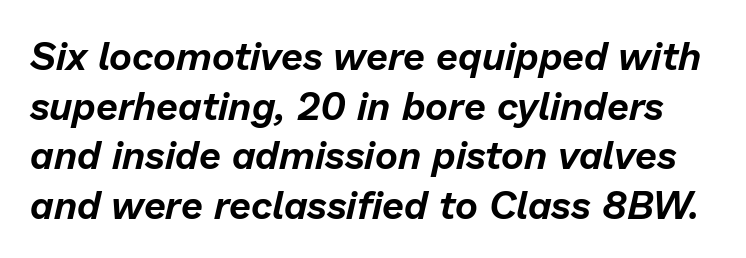
The image shows 39 px text type, italic (leaning right); set normal line spacing (1.27x), normal letter spacing, not underlined; low stroke contrast and a medium x-height.
